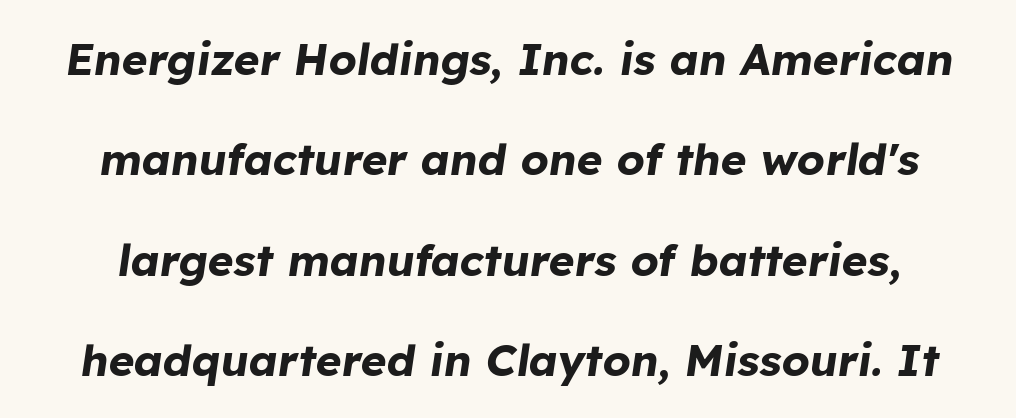
The image shows 44 px bold type, italic (leaning right); set loose line spacing (2.28x), normal letter spacing, not underlined; low stroke contrast and a medium x-height.
